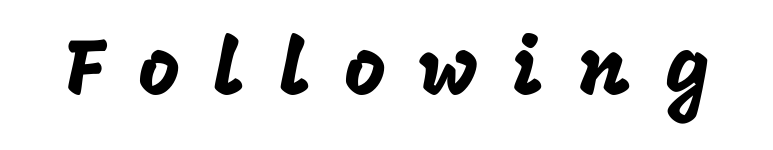
Q: Is the text italic (slanted)? A: Yes.
Q: Is the typeface a serif or a sans-serif typeface? A: Sans-serif.
Q: Is the text underlined? A: No.
Q: Is the spacing between letters normal or unusually wide? A: Unusually wide.
Q: Width (condensed, normal, or wide)? A: Normal.
Q: Stroke contrast? A: Low.
Q: x-height? A: Large.
Q: Monospaced? A: No.
